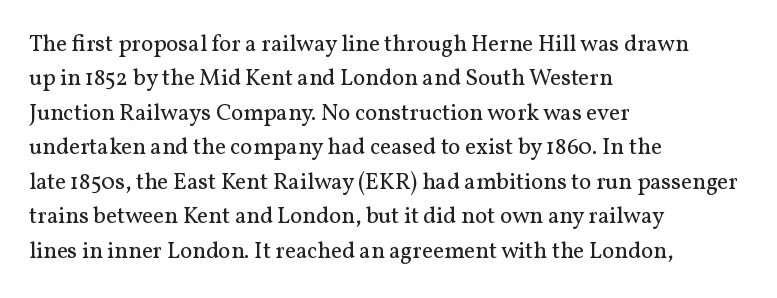
{"italic": "no", "bold": "no", "underline": "no", "align": "left", "line_spacing": "normal", "line_spacing_ratio": 1.5, "letter_spacing": "normal", "letter_spacing_em": 0.0, "glyph_px": 23}
